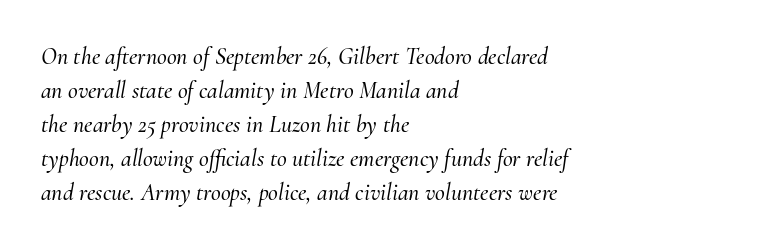
The paragraph shown leans on its left margin. The line texture is even and compact thanks to regular tracking. Plain, unruled lines of type. The lines sit at an ordinary, default distance from one another.
